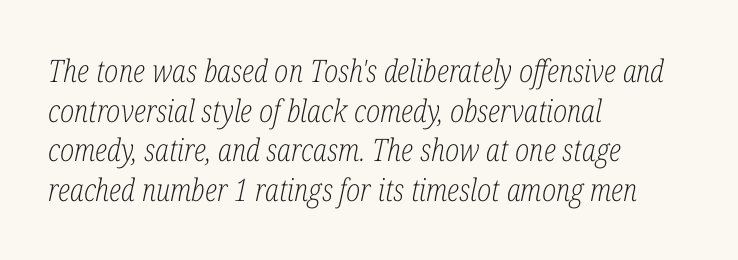
A student would call this left alignment; a typographer would say flush left, rag right. There's an unmistakable incline to the writing here. The baseline area is clear. The gaps between neighbouring characters are ordinary and unremarkable. This is serif lettering, the kind often seen in printed books.
